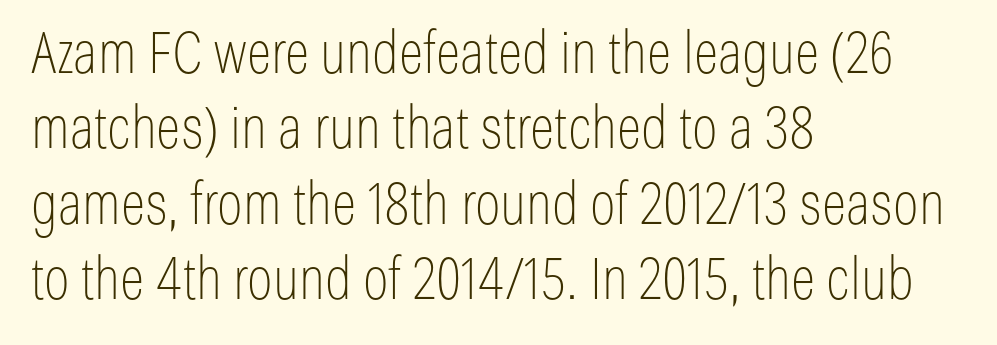
{"serif": "no", "italic": "no", "bold": "no", "weight": "thin", "width": "condensed", "stroke_contrast": "low", "x_height": "medium", "monospaced": "no", "underline": "no", "align": "left", "line_spacing": "normal", "line_spacing_ratio": 1.3, "letter_spacing": "normal", "letter_spacing_em": 0.0, "glyph_px": 58}
